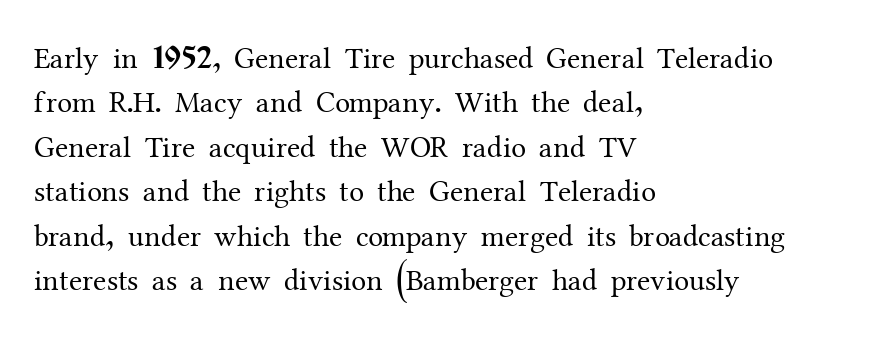
Examine the stroke ends and you'll spot serifs. In terms of posture, this sample is upright. Leftover space on each line is placed entirely after the last word. The cut favours lightness, reaching ordinary text weight at its darkest.
